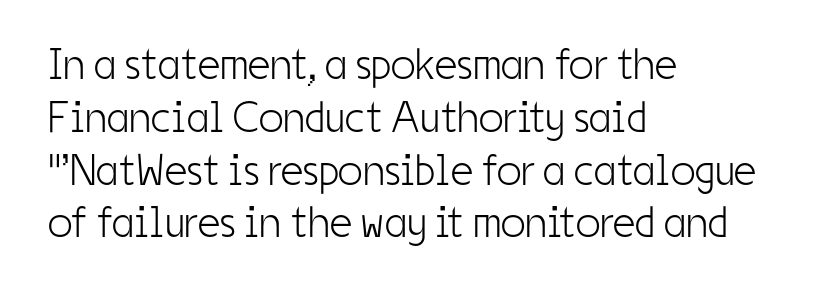
Q: Is the text bold? A: No.
Q: Is the text italic (slanted)? A: No, it is upright.
Q: Is the typeface a serif or a sans-serif typeface? A: Sans-serif.
Q: Is the text underlined? A: No.
Q: How is the paragraph aligned? A: Left-aligned.
Q: Is the spacing between letters normal or unusually wide? A: Normal.
Q: Width (condensed, normal, or wide)? A: Condensed.
Q: Stroke contrast? A: Low.
Q: x-height? A: Medium.
Q: Monospaced? A: No.
